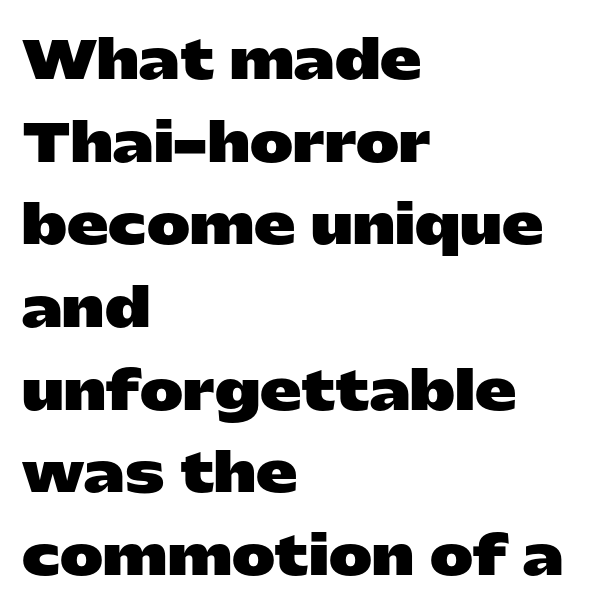
{"serif": "no", "italic": "no", "bold": "yes", "weight": "heavy", "width": "wide", "stroke_contrast": "low", "x_height": "medium", "monospaced": "no", "underline": "no", "align": "left", "line_spacing": "normal", "line_spacing_ratio": 1.59, "letter_spacing": "normal", "letter_spacing_em": 0.0, "glyph_px": 52}
